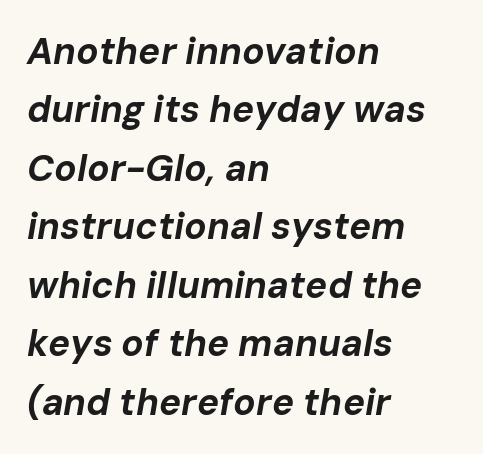
The image shows 37 px bold type, italic (leaning right); set left-aligned, normal line spacing (1.58x), normal letter spacing, not underlined; low stroke contrast and a medium x-height.
